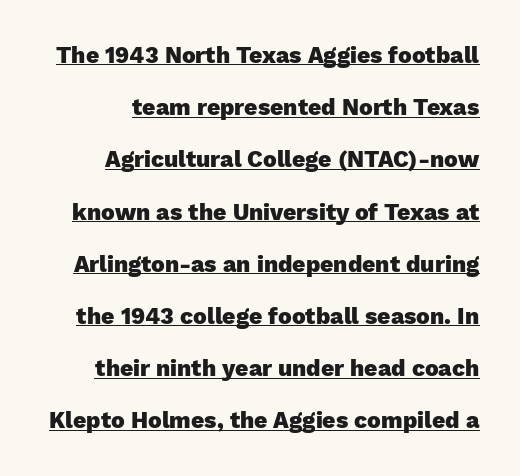
{"italic": "no", "bold": "yes", "underline": "yes", "line_spacing": "loose", "line_spacing_ratio": 2.27, "letter_spacing": "normal", "letter_spacing_em": 0.0, "glyph_px": 23}
